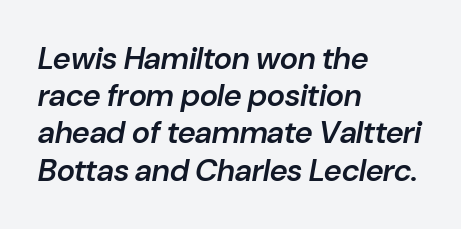
The image shows 31 px semibold type, italic (leaning right); set left-aligned, line spacing 1.2x, normal letter spacing, not underlined; low stroke contrast and a medium x-height.
